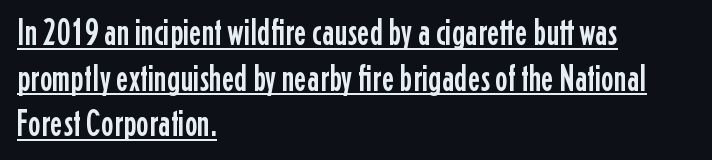
Q: Is the text italic (slanted)? A: No, it is upright.
Q: Is the typeface a serif or a sans-serif typeface? A: Sans-serif.
Q: Is the text underlined? A: Yes.
Q: How is the paragraph aligned? A: Left-aligned.
Q: Is the spacing between letters normal or unusually wide? A: Normal.
Q: Width (condensed, normal, or wide)? A: Condensed.
Q: Stroke contrast? A: Low.
Q: x-height? A: Medium.
Q: Monospaced? A: No.
